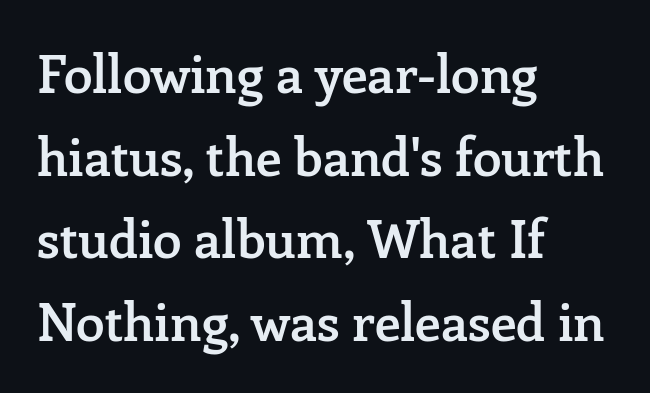
{"serif": "yes", "italic": "no", "bold": "semi", "weight": "semibold", "width": "normal", "stroke_contrast": "low", "x_height": "medium", "monospaced": "no", "underline": "no", "align": "left", "line_spacing": "normal", "line_spacing_ratio": 1.59, "letter_spacing": "normal", "letter_spacing_em": 0.0, "glyph_px": 52}
